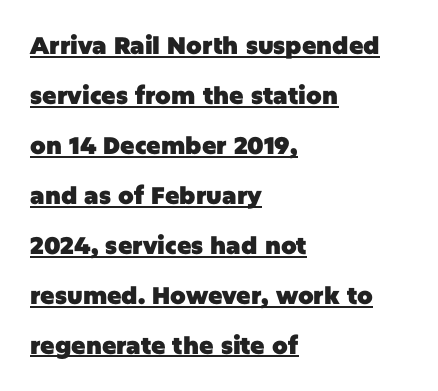
Does the copy run flush right? No — it runs flush left. Thick stems and heavy bowls — unmistakably bold. Style check: upright. Inter-character spacing is left at the font's built-in metrics.
